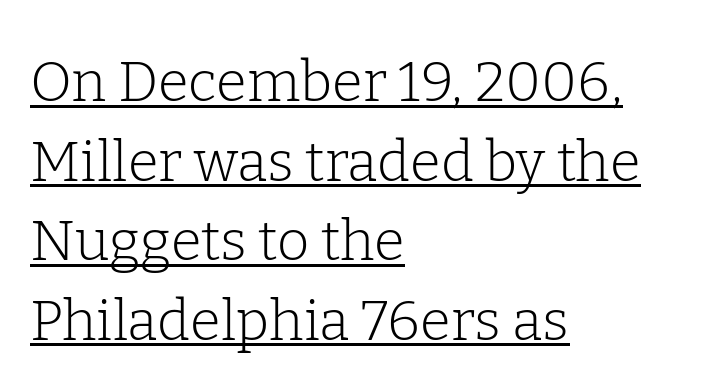
Q: Is the text bold? A: No.
Q: Is the text italic (slanted)? A: No, it is upright.
Q: Is the typeface a serif or a sans-serif typeface? A: Serif.
Q: Is the text underlined? A: Yes.
Q: How is the paragraph aligned? A: Left-aligned.
Q: Is the spacing between letters normal or unusually wide? A: Normal.
Q: Is the spacing between lines tight, normal or loose? A: Normal.
Q: Width (condensed, normal, or wide)? A: Normal.
Q: Stroke contrast? A: Low.
Q: x-height? A: Medium.
Q: Monospaced? A: No.
